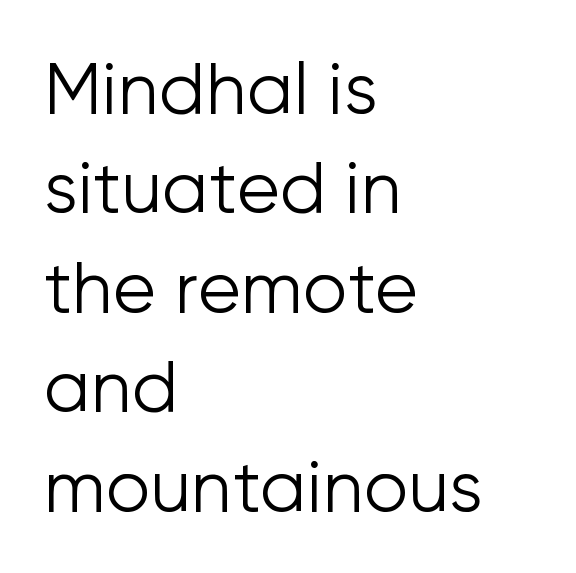
{"serif": "no", "italic": "no", "bold": "no", "weight": "light", "width": "normal", "stroke_contrast": "low", "x_height": "medium", "monospaced": "no", "underline": "no", "align": "left", "line_spacing": "normal", "line_spacing_ratio": 1.4, "letter_spacing": "normal", "letter_spacing_em": 0.0, "glyph_px": 71}
